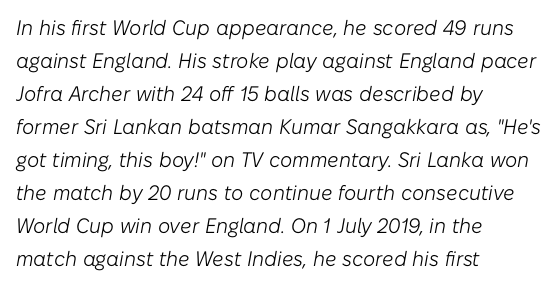
Q: Is the text bold? A: No.
Q: Is the text italic (slanted)? A: Yes, it leans right by about 10 degrees.
Q: Is the text underlined? A: No.
Q: How is the paragraph aligned? A: Left-aligned.
Q: Is the spacing between letters normal or unusually wide? A: Normal.
Q: Is the spacing between lines tight, normal or loose? A: Normal.
